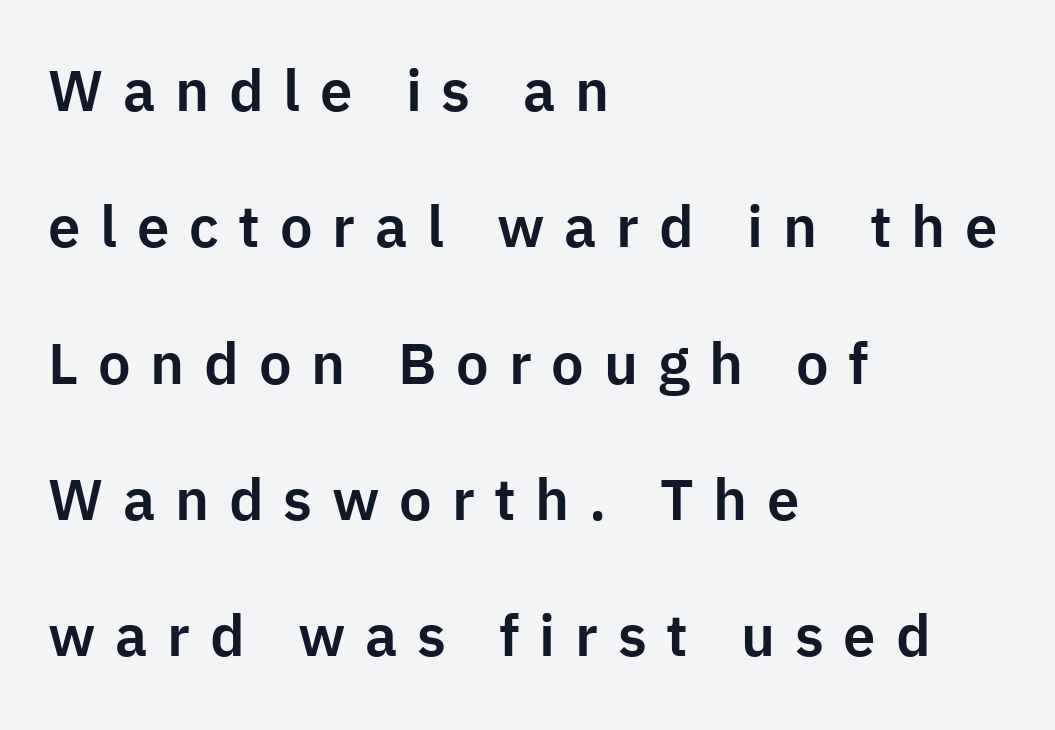
The image shows 58 px sans-serif type, upright; set left-aligned, loose line spacing (2.35x), unusually wide letter spacing (+0.34 em), not underlined; low stroke contrast and a medium x-height.
